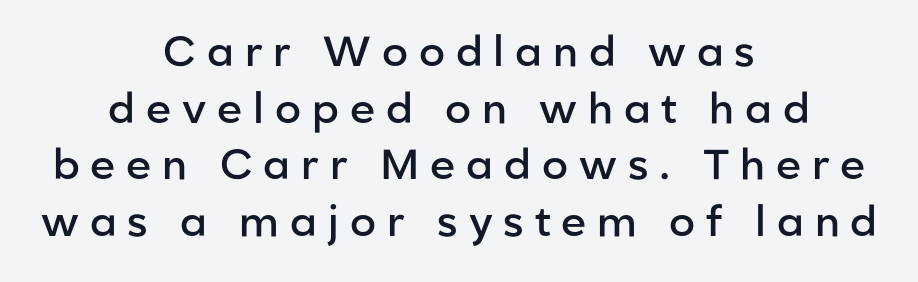
The image shows 42 px semibold sans-serif type, upright; set centered, normal line spacing (1.35x), unusually wide letter spacing (+0.26 em), not underlined; low stroke contrast and a medium x-height.
